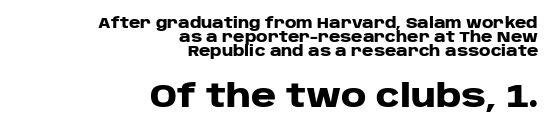
The image shows 31 px heavy, wide sans-serif type, upright; set right-aligned, tight line spacing (0.99x), normal letter spacing, not underlined; the second (bottom) block is 2.21x larger; low stroke contrast and a large x-height.
